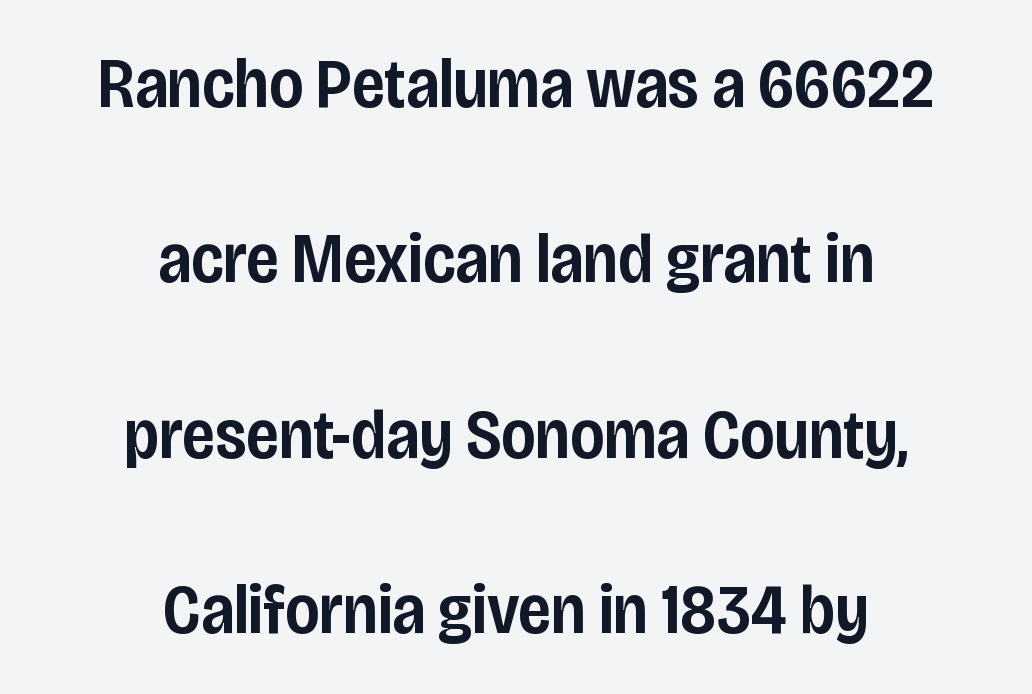
{"serif": "no", "italic": "no", "bold": "semi", "weight": "semibold", "width": "condensed", "stroke_contrast": "low", "x_height": "large", "monospaced": "no", "underline": "no", "align": "center", "line_spacing": "loose", "line_spacing_ratio": 2.47, "letter_spacing": "normal", "letter_spacing_em": 0.0, "glyph_px": 71}
